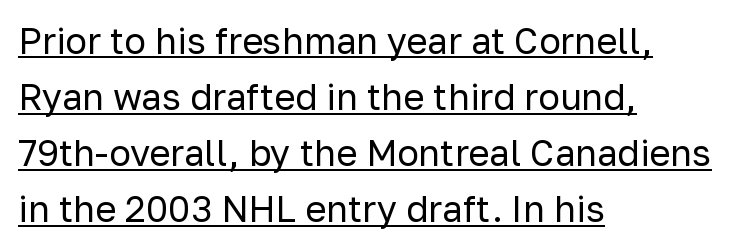
These lines sit exactly where default settings would place them. Ascenders rise straight up at ninety degrees. In terms of letterspacing, this is plain default setting. Nothing sits at the stroke ends, so this counts as sans-serif.
